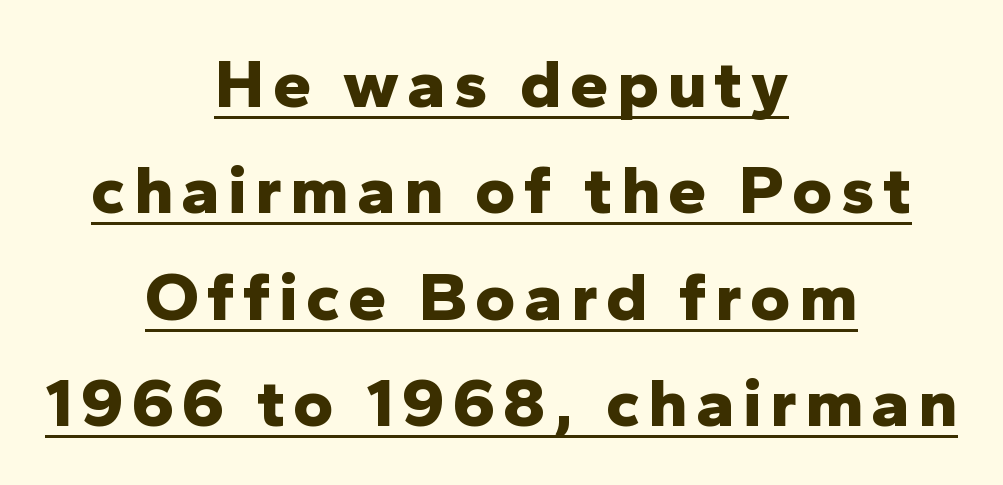
{"serif": "no", "italic": "no", "bold": "yes", "weight": "bold", "width": "normal", "stroke_contrast": "low", "x_height": "medium", "monospaced": "no", "underline": "yes", "align": "center", "line_spacing": "normal", "line_spacing_ratio": 1.54, "glyph_px": 69}
